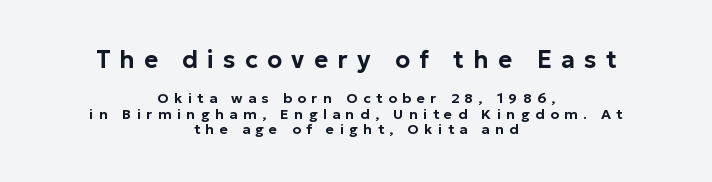
The image shows 24 px text type, upright; set centered, tight line spacing (1.09x), unusually wide letter spacing (+0.39 em), not underlined; the first (top) block is 1.71x larger.
